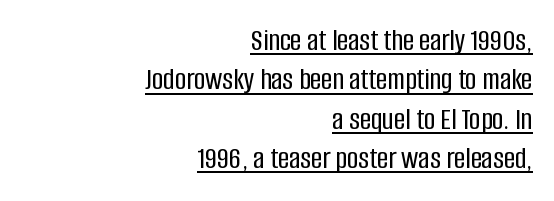
Q: Is the text italic (slanted)? A: No, it is upright.
Q: Is the typeface a serif or a sans-serif typeface? A: Sans-serif.
Q: Is the text underlined? A: Yes.
Q: How is the paragraph aligned? A: Right-aligned.
Q: Is the spacing between letters normal or unusually wide? A: Normal.
Q: Is the spacing between lines tight, normal or loose? A: Normal.
Q: Width (condensed, normal, or wide)? A: Condensed.
Q: Stroke contrast? A: Low.
Q: x-height? A: Large.
Q: Monospaced? A: No.
